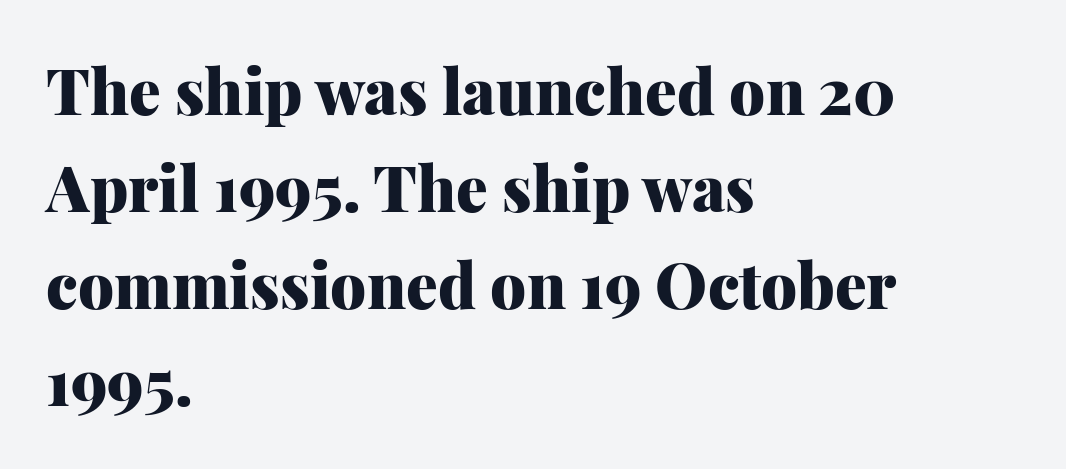
{"serif": "yes", "italic": "no", "bold": "yes", "weight": "heavy", "width": "normal", "stroke_contrast": "medium", "x_height": "medium", "monospaced": "no", "underline": "no", "align": "left", "line_spacing": "normal", "line_spacing_ratio": 1.54, "letter_spacing": "normal", "letter_spacing_em": 0.0, "glyph_px": 63}
